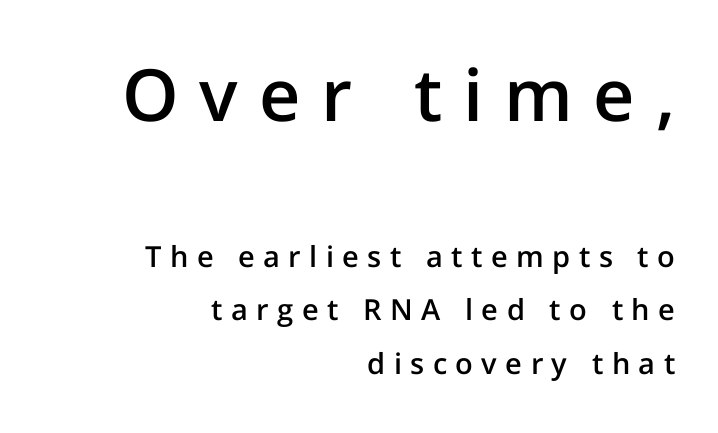
The image shows 72 px semibold sans-serif type, upright; set right-aligned, line spacing 1.86x, unusually wide letter spacing (+0.29 em), not underlined; the first (top) block is 2.48x larger; low stroke contrast and a medium x-height.
